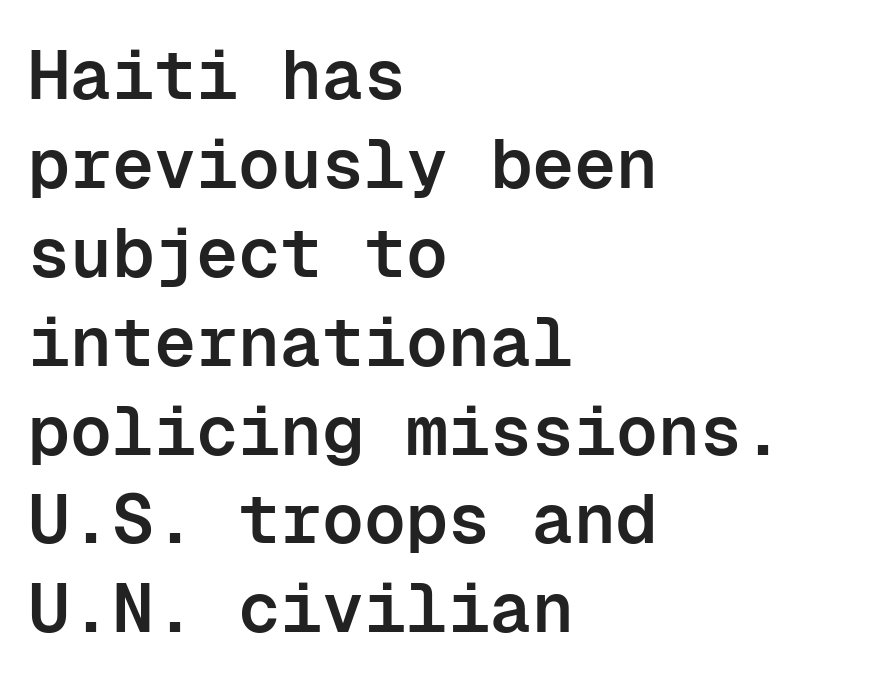
Q: Is the text bold? A: Semi-bold.
Q: Is the text italic (slanted)? A: No, it is upright.
Q: Is the typeface a serif or a sans-serif typeface? A: Sans-serif.
Q: Is the text underlined? A: No.
Q: How is the paragraph aligned? A: Left-aligned.
Q: Is the spacing between letters normal or unusually wide? A: Normal.
Q: Is the spacing between lines tight, normal or loose? A: Normal.
Q: Width (condensed, normal, or wide)? A: Normal.
Q: Stroke contrast? A: Low.
Q: x-height? A: Medium.
Q: Monospaced? A: Yes.
